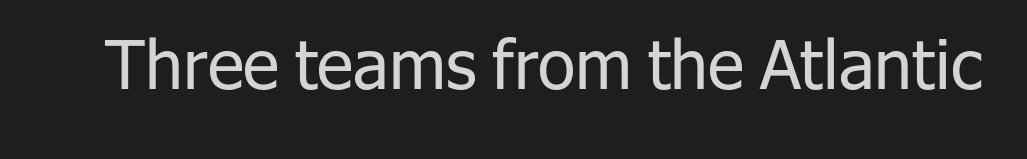
Q: Is the text bold? A: No.
Q: Is the text italic (slanted)? A: No, it is upright.
Q: Is the typeface a serif or a sans-serif typeface? A: Sans-serif.
Q: Is the text underlined? A: No.
Q: Is the spacing between letters normal or unusually wide? A: Normal.
Q: Width (condensed, normal, or wide)? A: Normal.
Q: Stroke contrast? A: Low.
Q: x-height? A: Medium.
Q: Monospaced? A: No.
